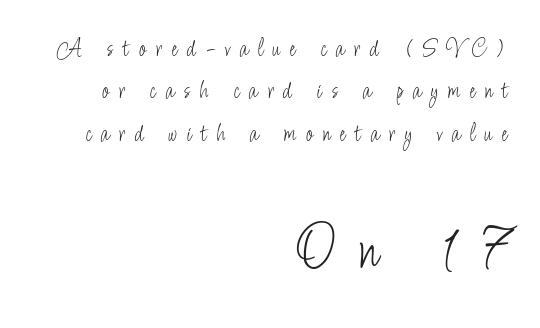
{"serif": "no", "bold": "no", "weight": "light", "width": "condensed", "stroke_contrast": "low", "x_height": "small", "monospaced": "no", "underline": "no", "align": "right", "line_spacing": "normal", "line_spacing_ratio": 1.63, "letter_spacing": "wide", "letter_spacing_em": 0.36, "larger_block": "second", "size_ratio": 2.5, "glyph_px": 65}
